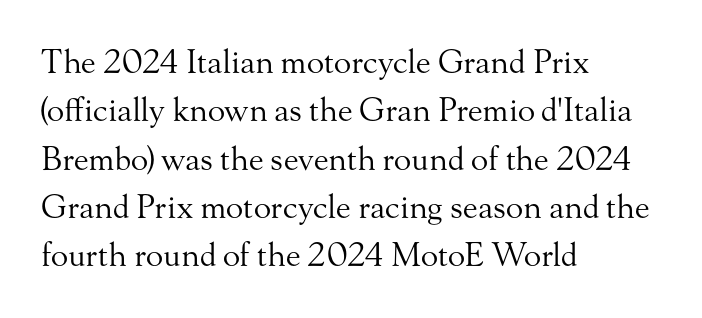
{"serif": "yes", "italic": "no", "bold": "no", "weight": "regular", "width": "normal", "stroke_contrast": "medium", "x_height": "small", "monospaced": "no", "underline": "no", "align": "left", "line_spacing": "normal", "line_spacing_ratio": 1.51, "letter_spacing": "normal", "letter_spacing_em": 0.0, "glyph_px": 32}
